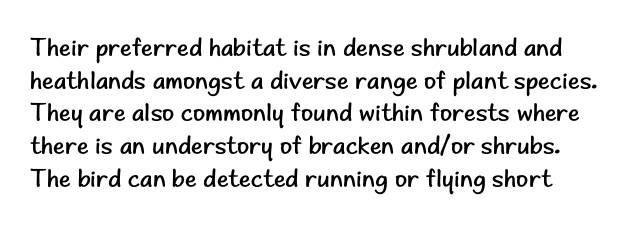
The image shows 25 px text type, upright; set normal line spacing (1.31x), normal letter spacing, not underlined.
